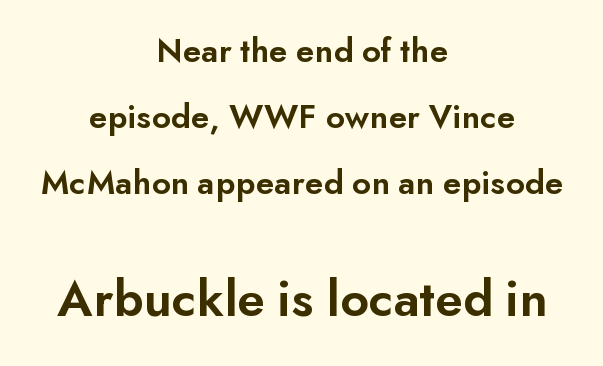
The image shows 53 px semibold sans-serif type, upright; set centered, line spacing 1.88x, normal letter spacing, not underlined; the second (bottom) block is 1.51x larger; low stroke contrast and a small x-height.
